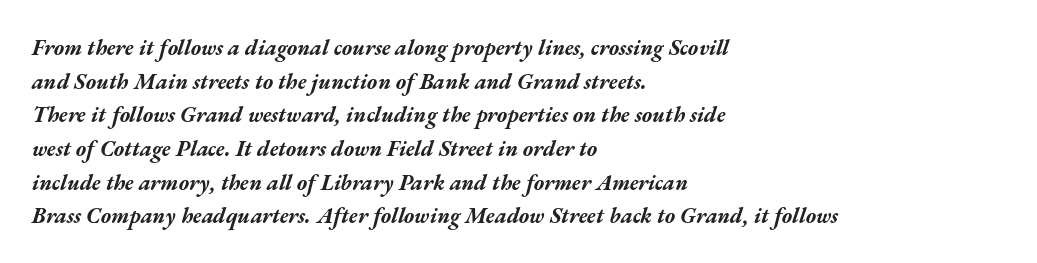
{"italic": "yes", "lean": "right", "slant_degrees": 17, "bold": "yes", "underline": "no", "align": "left", "line_spacing": "normal", "line_spacing_ratio": 1.53, "letter_spacing": "normal", "letter_spacing_em": 0.0, "glyph_px": 22}
